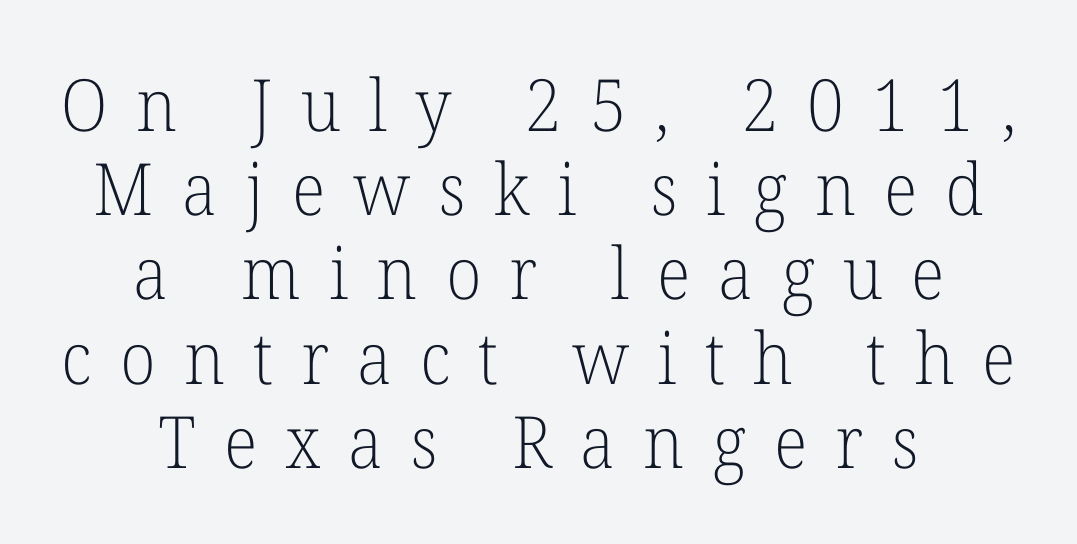
{"serif": "yes", "italic": "no", "bold": "no", "weight": "light", "width": "normal", "stroke_contrast": "low", "x_height": "medium", "monospaced": "no", "underline": "no", "align": "center", "line_spacing_ratio": 1.17, "letter_spacing": "wide", "letter_spacing_em": 0.39, "glyph_px": 72}
